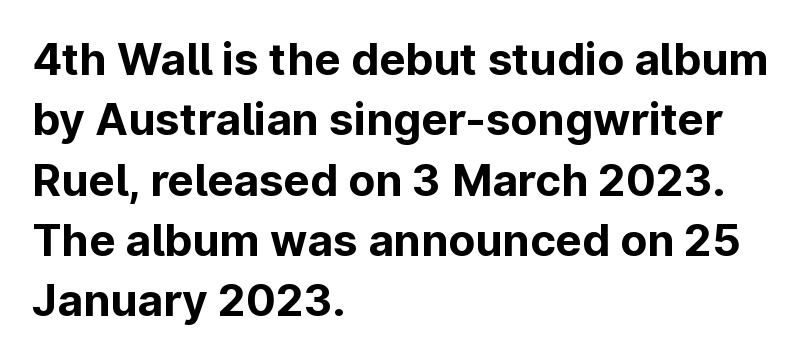
{"serif": "no", "italic": "no", "bold": "yes", "weight": "bold", "width": "normal", "stroke_contrast": "low", "x_height": "medium", "monospaced": "no", "underline": "no", "align": "left", "line_spacing": "normal", "line_spacing_ratio": 1.37, "letter_spacing": "normal", "letter_spacing_em": 0.0, "glyph_px": 44}
